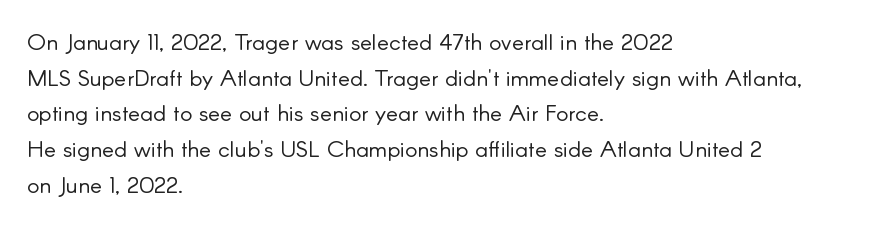
Baseline-to-baseline distance is the conventional proportion of letter height. The passage is arranged the way most books set body copy — flush left. The glyphs are unaccompanied by any horizontal stroke below them. The gaps between neighbouring characters are ordinary and unremarkable.
